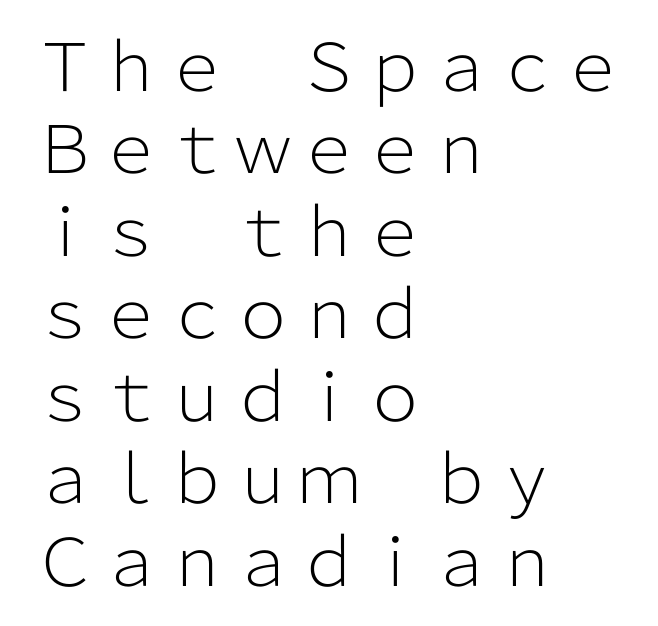
The image shows 66 px light sans-serif type, upright; set left-aligned, normal line spacing (1.25x), normal letter spacing, not underlined; low stroke contrast and a medium x-height.
